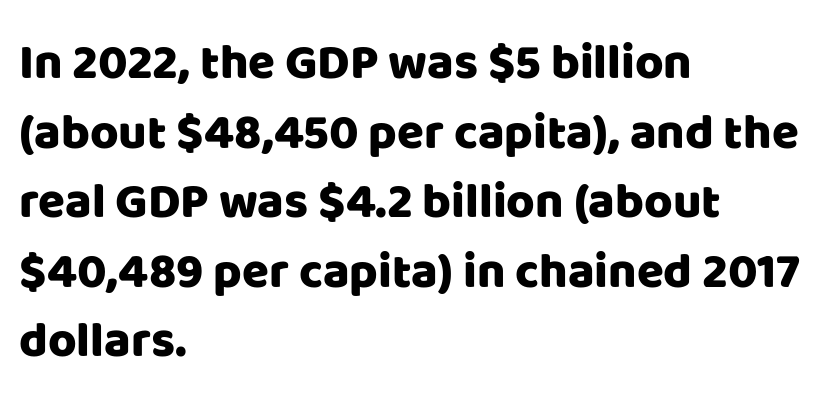
Q: Is the text italic (slanted)? A: No, it is upright.
Q: Is the typeface a serif or a sans-serif typeface? A: Sans-serif.
Q: Is the text underlined? A: No.
Q: How is the paragraph aligned? A: Left-aligned.
Q: Is the spacing between letters normal or unusually wide? A: Normal.
Q: Is the spacing between lines tight, normal or loose? A: Normal.
Q: Width (condensed, normal, or wide)? A: Normal.
Q: Stroke contrast? A: Low.
Q: x-height? A: Large.
Q: Monospaced? A: No.
